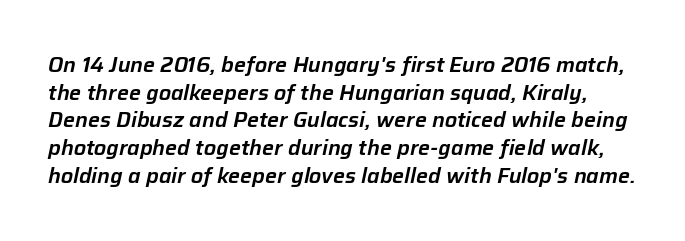
Clear beneath every line of the passage. Whoever set this chose a conventional vertical rhythm. An italicized treatment has been applied to the whole sample. The horizontal fit of the characters is conventional and even.
